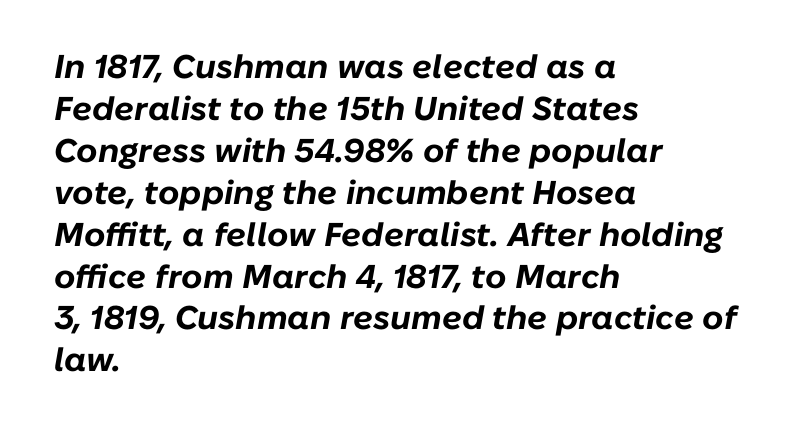
{"italic": "yes", "lean": "right", "slant_degrees": 10, "bold": "yes", "weight": "bold", "width": "normal", "stroke_contrast": "low", "x_height": "medium", "monospaced": "no", "underline": "no", "align": "left", "line_spacing": "normal", "line_spacing_ratio": 1.27, "letter_spacing": "normal", "letter_spacing_em": 0.0, "glyph_px": 33}
